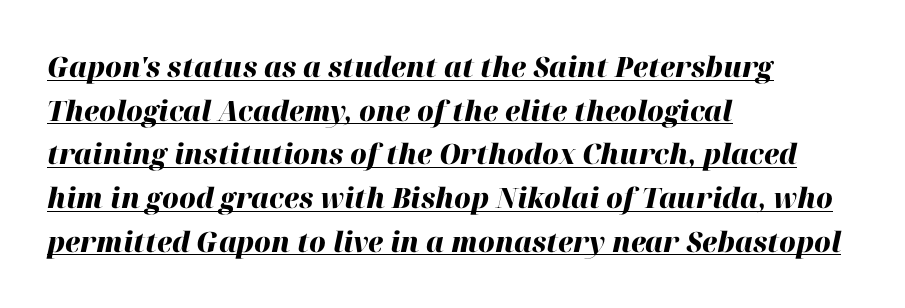
The image shows 28 px heavy type, italic (leaning right); set left-aligned, normal line spacing (1.56x), normal letter spacing, underlined; high stroke contrast and a medium x-height.
